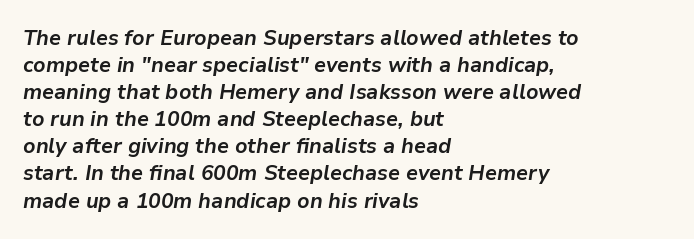
The passage shown has conventional tracking throughout. If you drew a ruler down the left edge, every line would touch it. As a designer I'd log this as weight 700, bold. When letters slant like this, we call the style italic. A typesetter would call this leading conventional body-copy spacing. Descenders hang freely into open space.
